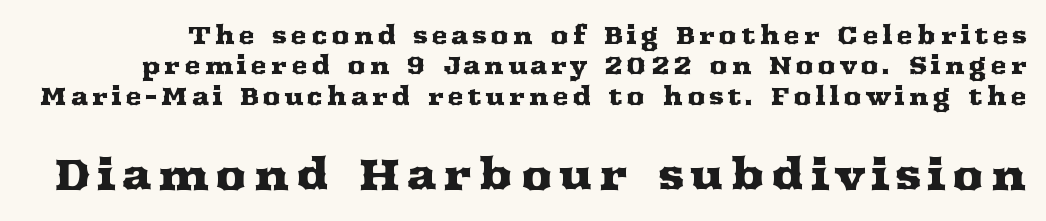
In terms of posture, this sample is upright. This sample has the flowing, uneven cadence of proportional lettering. The strip under each line holds only bare page. Font category for this specimen: serif. Note: smaller setting up top, larger setting below.
